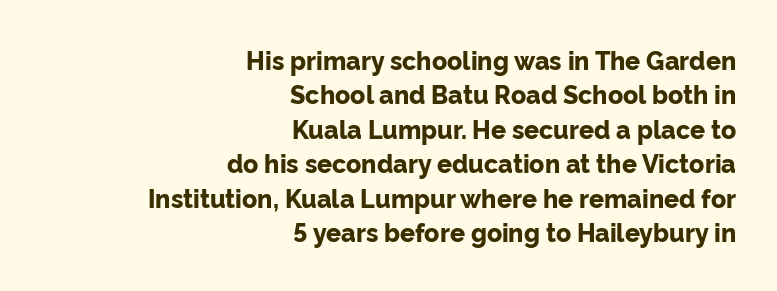
The space directly below the letters is spotless. The space between consecutive lines is moderate. Observe the ordinary spacing: letters are neighbours, not strangers. The rag falls on the left side of this text block. Every stem runs plumb, perpendicular to the baseline.
